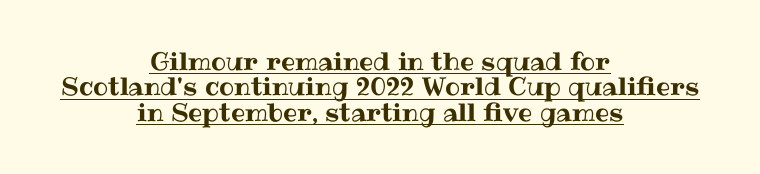
The image shows 25 px text type, upright; set centered, tight line spacing (1.02x), normal letter spacing, underlined.
